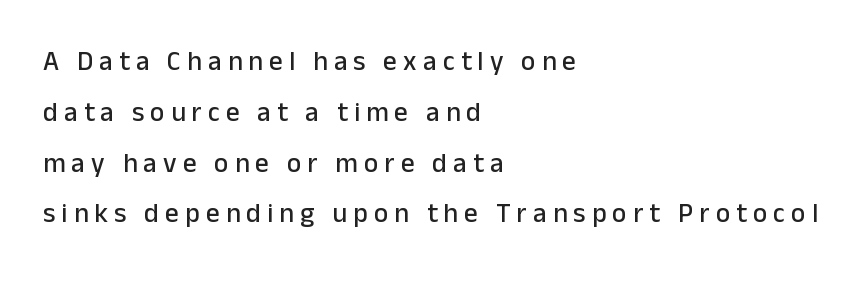
{"italic": "no", "underline": "no", "align": "left", "line_spacing_ratio": 1.88, "letter_spacing": "wide", "letter_spacing_em": 0.23, "glyph_px": 27}
